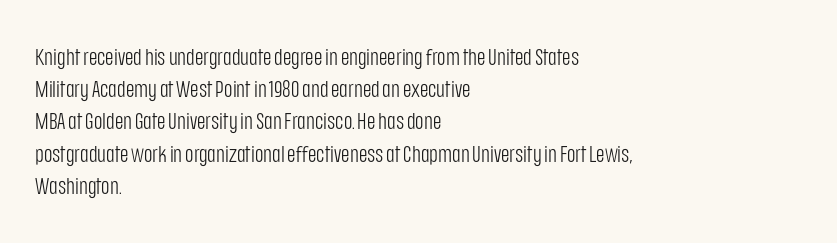
Regarding leading, the lines here are spaced in the standard way. The setting favours the left margin, as ordinary paragraphs usually do. The typeface has the unassuming heft of standard copy or less. The tracking reads as untouched default to a designer's eye. Type without underlining. Vertical strokes here are truly vertical.
